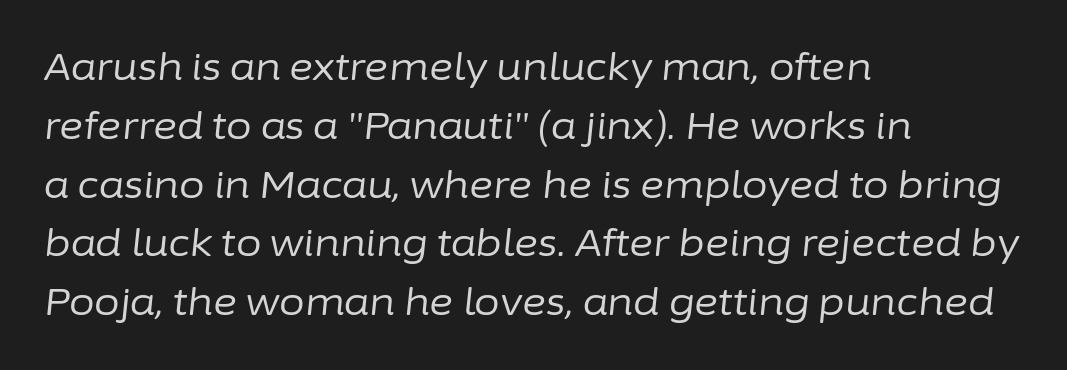
The image shows 37 px regular-weight type, italic (leaning right); set left-aligned, normal line spacing (1.59x), normal letter spacing, not underlined; low stroke contrast and a medium x-height.
